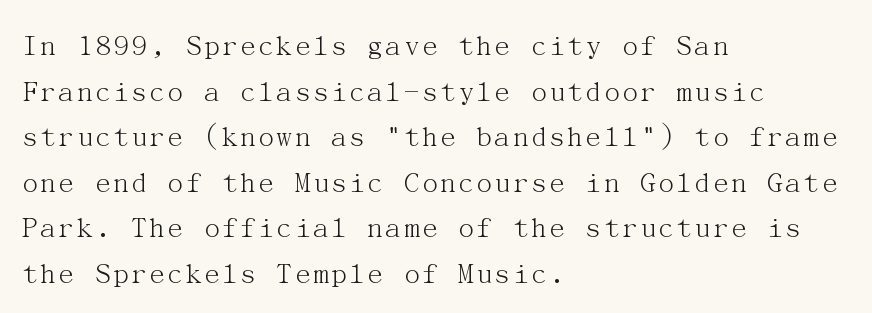
Q: Is the text bold? A: No.
Q: Is the text italic (slanted)? A: No, it is upright.
Q: Is the typeface a serif or a sans-serif typeface? A: Serif.
Q: Is the text underlined? A: No.
Q: How is the paragraph aligned? A: Left-aligned.
Q: Is the spacing between letters normal or unusually wide? A: Normal.
Q: Is the spacing between lines tight, normal or loose? A: Normal.
Q: Width (condensed, normal, or wide)? A: Normal.
Q: Stroke contrast? A: Medium.
Q: x-height? A: Medium.
